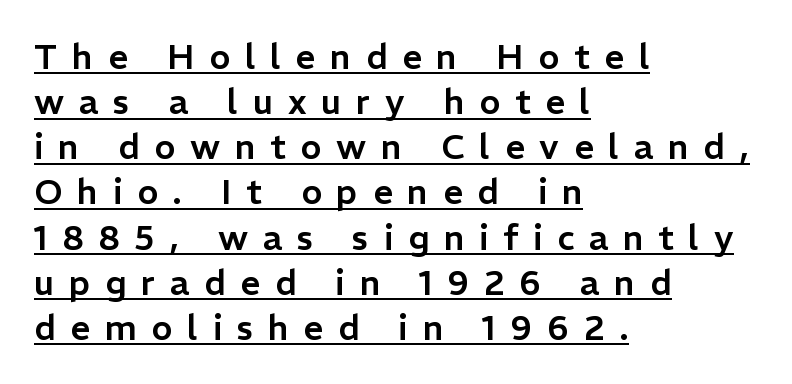
Words appear elongated and porous because spacing is wide. In terms of leading, this rendering sits right in the middle. Style check: upright. Looks like someone drew a line under every word here.
